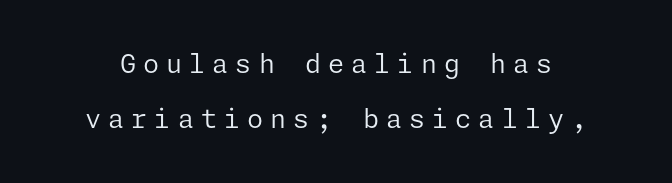
{"italic": "no", "bold": "no", "underline": "no", "line_spacing": "loose", "line_spacing_ratio": 2.13, "letter_spacing": "wide", "letter_spacing_em": 0.27, "glyph_px": 26}
